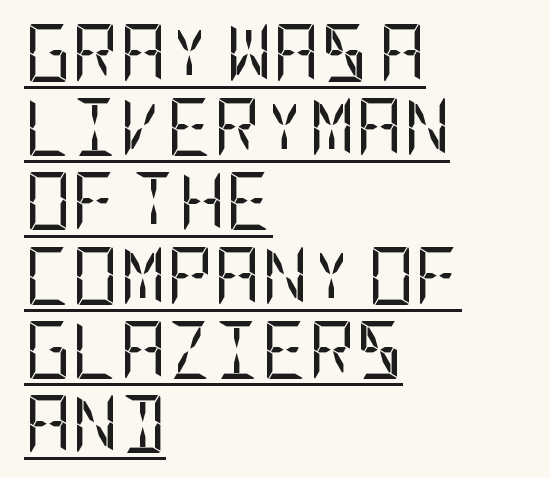
The image shows 58 px regular-weight, condensed sans-serif type, upright; set left-aligned, normal line spacing (1.28x), normal letter spacing, underlined; low stroke contrast and a large x-height.
